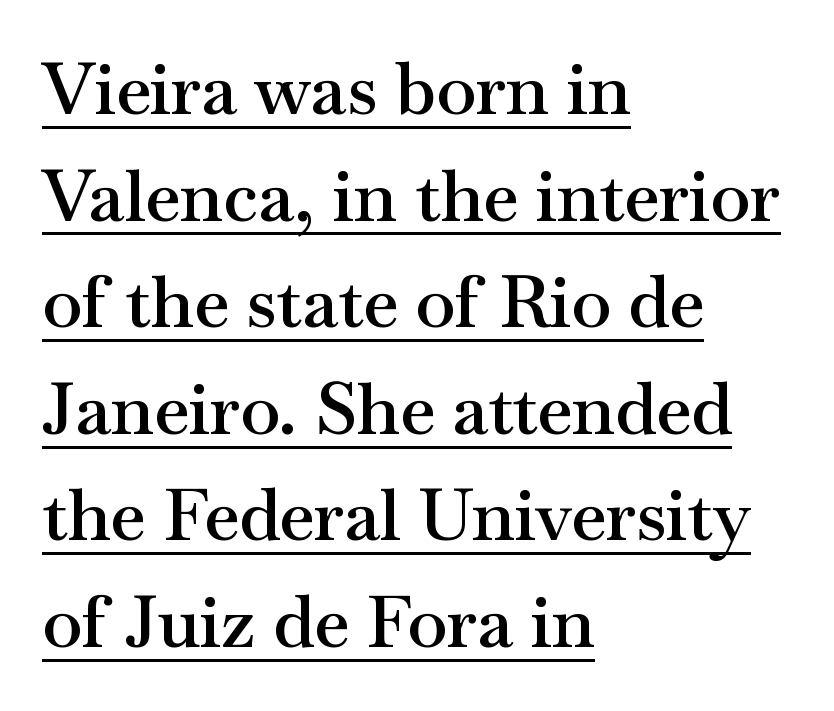
{"serif": "yes", "italic": "no", "bold": "semi", "weight": "semibold", "width": "wide", "stroke_contrast": "medium", "x_height": "small", "monospaced": "no", "underline": "yes", "align": "left", "line_spacing": "normal", "line_spacing_ratio": 1.48, "letter_spacing": "normal", "letter_spacing_em": 0.0, "glyph_px": 72}
